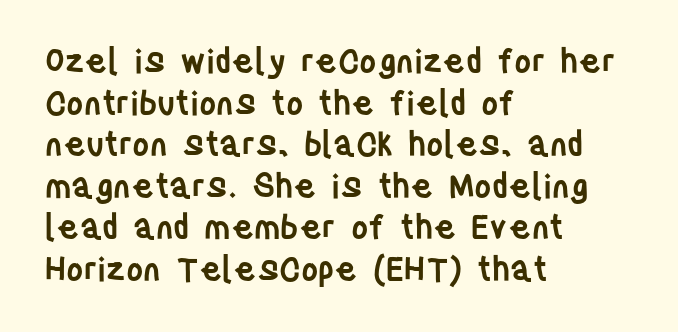
{"serif": "no", "italic": "no", "bold": "semi", "weight": "semibold", "width": "condensed", "stroke_contrast": "low", "x_height": "large", "monospaced": "no", "underline": "no", "align": "left", "line_spacing": "normal", "line_spacing_ratio": 1.26, "letter_spacing": "normal", "letter_spacing_em": 0.0, "glyph_px": 33}
